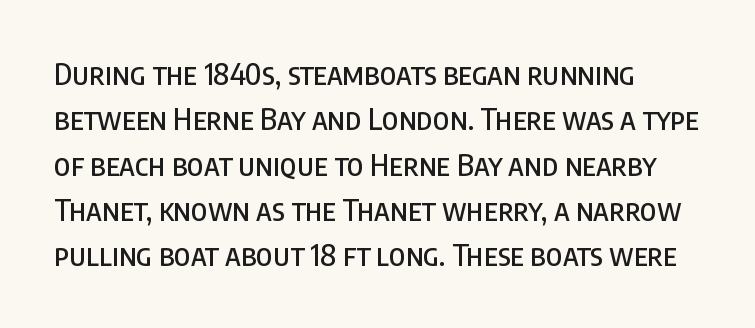
The designer went with a sans here, leaving each stem footless. Does the leading feel generous? No, just average. Unlike italic type, these characters show no tilt at all. Here the glyphs are tracked normally, forming tight word shapes.
